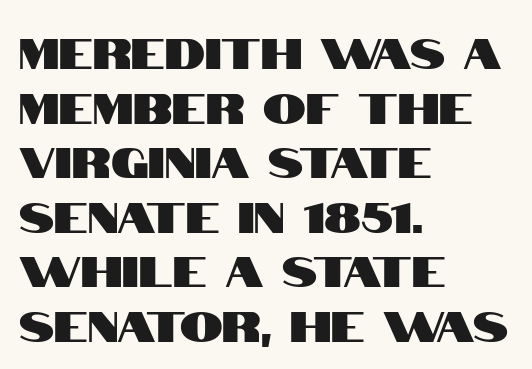
Q: Is the text italic (slanted)? A: No, it is upright.
Q: Is the typeface a serif or a sans-serif typeface? A: Sans-serif.
Q: Is the text underlined? A: No.
Q: How is the paragraph aligned? A: Left-aligned.
Q: Is the spacing between letters normal or unusually wide? A: Normal.
Q: Is the spacing between lines tight, normal or loose? A: Normal.
Q: Width (condensed, normal, or wide)? A: Condensed.
Q: Stroke contrast? A: High.
Q: x-height? A: Large.
Q: Monospaced? A: No.
